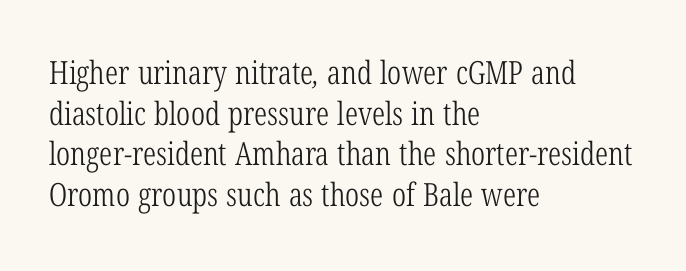
The image shows 32 px light, condensed serif type; set left-aligned, normal line spacing (1.27x), normal letter spacing, not underlined; low stroke contrast and a medium x-height.
